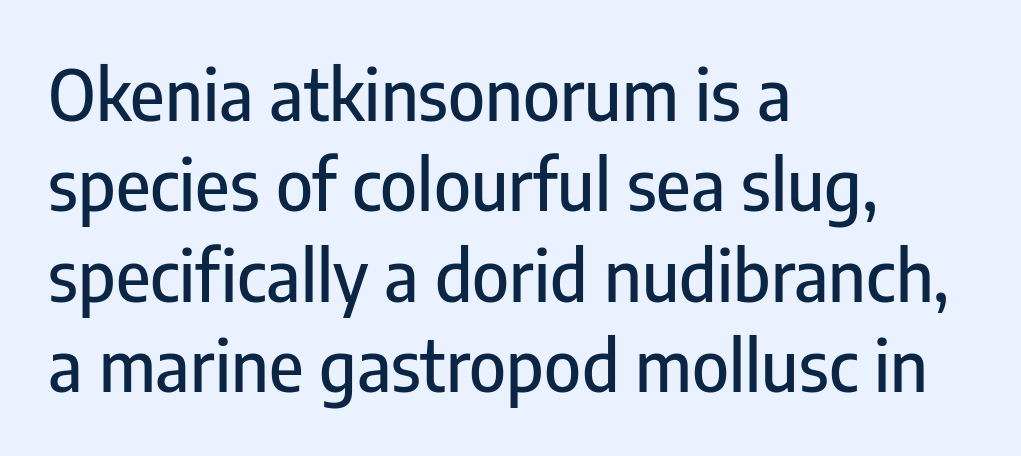
Typographically, this falls in the sans-serif category. These lines were composed using upright roman letters. The zone under the glyphs is completely vacant. The letters sit at their default tracking, neither squeezed nor spread. These lines are set flush left with a ragged right edge. Line spacing here is normal.
